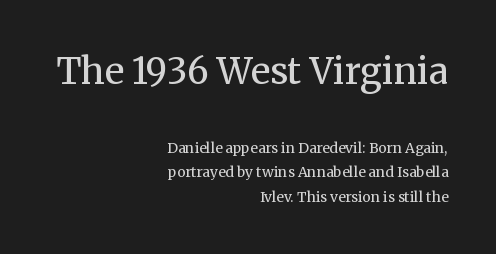
Q: Is the text bold? A: No.
Q: Is the text italic (slanted)? A: No, it is upright.
Q: Is the typeface a serif or a sans-serif typeface? A: Serif.
Q: Is the text underlined? A: No.
Q: How is the paragraph aligned? A: Right-aligned.
Q: Is the spacing between letters normal or unusually wide? A: Normal.
Q: Which block of text is set in a larger size, the first (top) or the second (bottom)? A: The first (top) one.
Q: Width (condensed, normal, or wide)? A: Normal.
Q: Stroke contrast? A: Medium.
Q: x-height? A: Medium.
Q: Monospaced? A: No.
